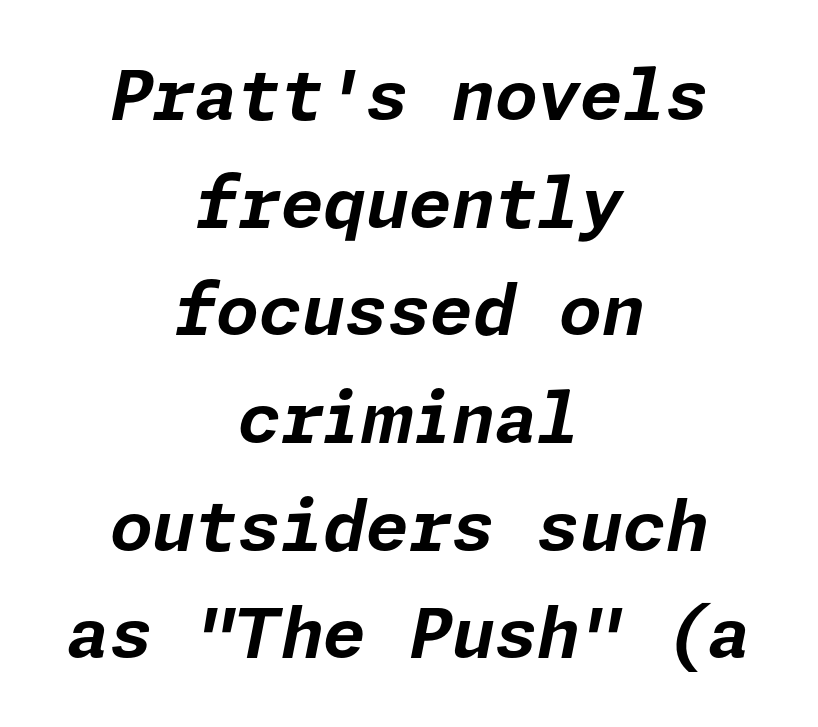
Q: Is the text bold? A: Yes.
Q: Is the text italic (slanted)? A: Yes, it leans right by about 11 degrees.
Q: Is the text underlined? A: No.
Q: How is the paragraph aligned? A: Centered.
Q: Is the spacing between letters normal or unusually wide? A: Normal.
Q: Is the spacing between lines tight, normal or loose? A: Normal.
Q: Width (condensed, normal, or wide)? A: Normal.
Q: Stroke contrast? A: Low.
Q: x-height? A: Medium.
